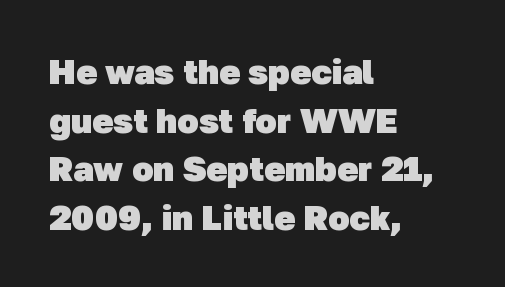
The glyphs in this specimen are sans serif. Pretty heavy lettering here — definitely bold. A bare baseline throughout the passage. Horizontal alignment here is leftward, the default for most running prose.
